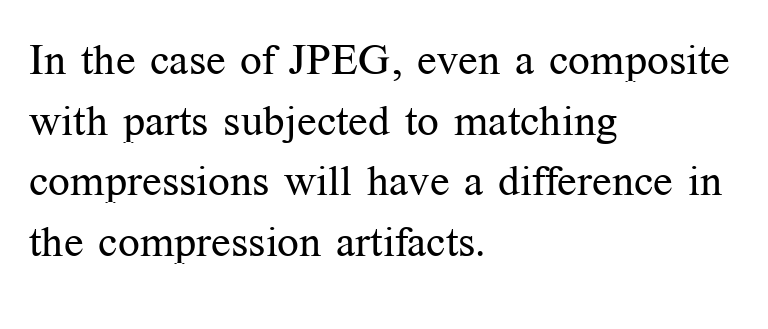
{"serif": "yes", "italic": "no", "bold": "no", "weight": "regular", "width": "normal", "stroke_contrast": "medium", "x_height": "medium", "monospaced": "no", "underline": "no", "align": "left", "line_spacing": "normal", "line_spacing_ratio": 1.41, "letter_spacing": "normal", "letter_spacing_em": 0.0, "glyph_px": 43}
